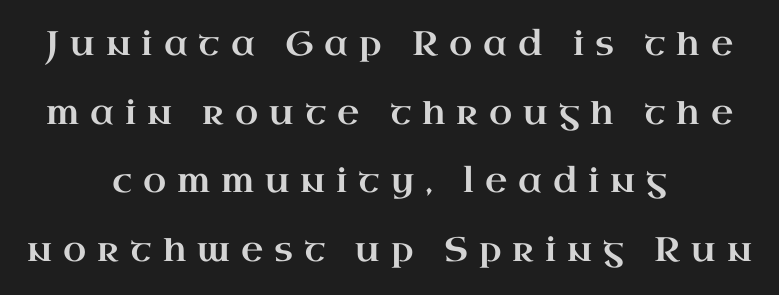
{"serif": "yes", "italic": "no", "width": "wide", "stroke_contrast": "high", "x_height": "small", "monospaced": "no", "underline": "no", "align": "center", "line_spacing": "loose", "line_spacing_ratio": 2.02, "letter_spacing": "wide", "letter_spacing_em": 0.32, "glyph_px": 34}
